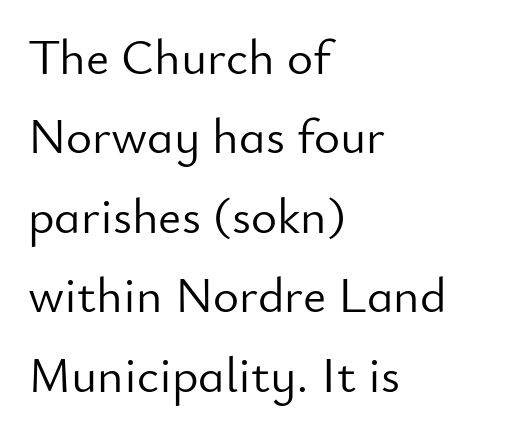
{"serif": "no", "italic": "no", "bold": "no", "weight": "light", "width": "normal", "stroke_contrast": "low", "x_height": "small", "monospaced": "no", "underline": "no", "align": "left", "line_spacing": "normal", "line_spacing_ratio": 1.59, "letter_spacing": "normal", "letter_spacing_em": 0.0, "glyph_px": 50}
